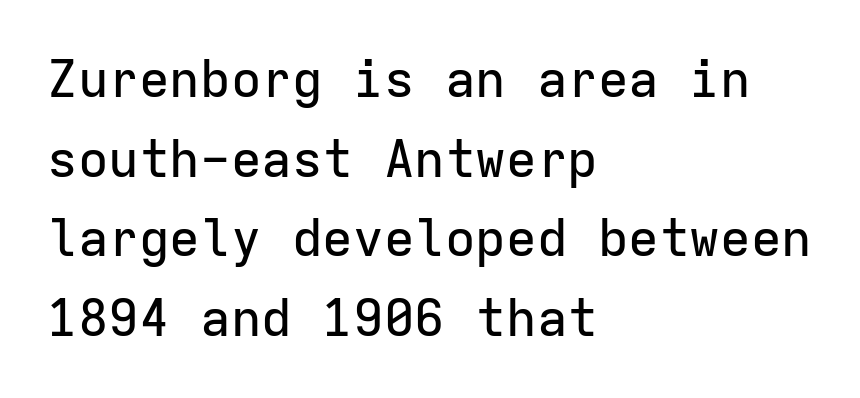
The image shows 51 px sans-serif type, upright, monospaced; set left-aligned, normal line spacing (1.56x), normal letter spacing, not underlined; low stroke contrast and a medium x-height.
